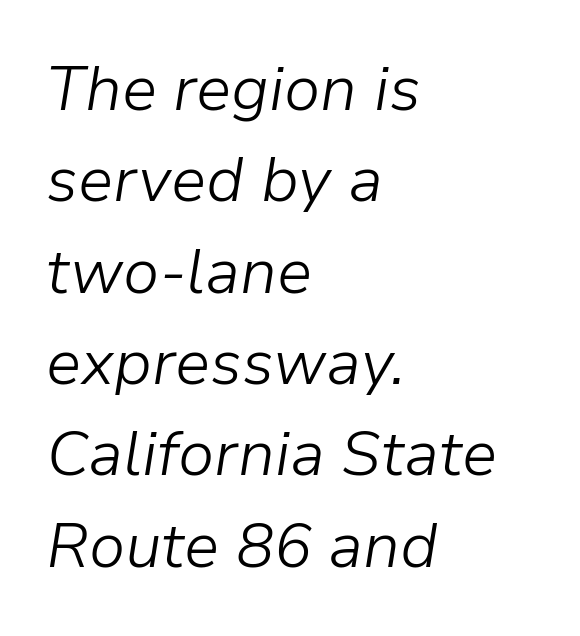
{"italic": "yes", "lean": "right", "slant_degrees": 9, "bold": "no", "weight": "light", "width": "normal", "stroke_contrast": "low", "x_height": "medium", "monospaced": "no", "underline": "no", "align": "left", "line_spacing": "normal", "line_spacing_ratio": 1.45, "letter_spacing": "normal", "letter_spacing_em": 0.0, "glyph_px": 63}
